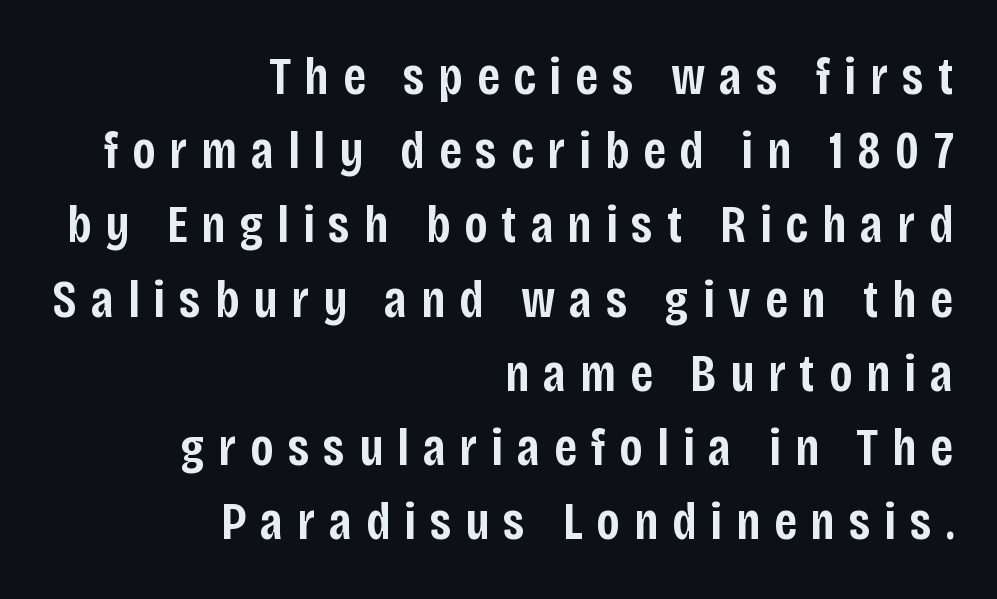
The image shows 53 px semibold, condensed sans-serif type, upright; set right-aligned, normal line spacing (1.4x), unusually wide letter spacing (+0.26 em), not underlined; low stroke contrast and a large x-height.
